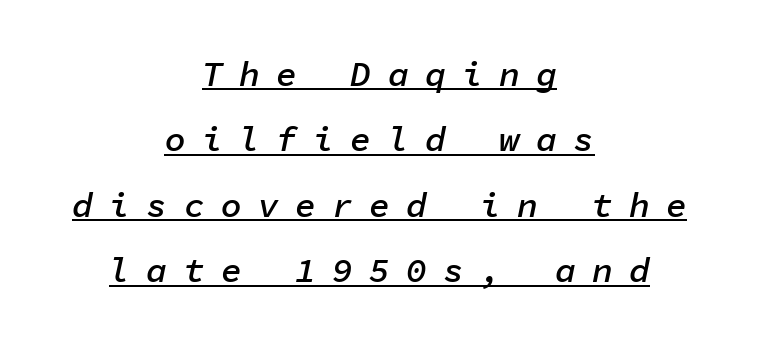
The image shows 35 px semibold type, italic (leaning right), monospaced; set centered, line spacing 1.87x, unusually wide letter spacing (+0.46 em), underlined; low stroke contrast and a medium x-height.
